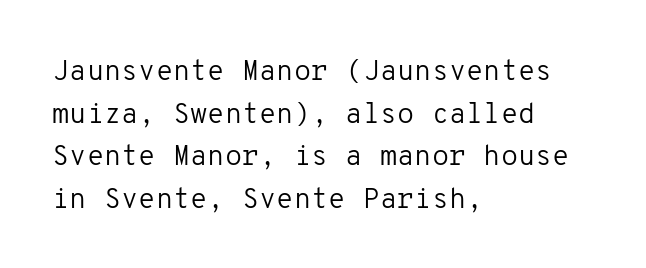
The image shows 28 px regular-weight sans-serif type, upright, monospaced; set left-aligned, normal line spacing (1.52x), normal letter spacing, not underlined; low stroke contrast and a medium x-height.
